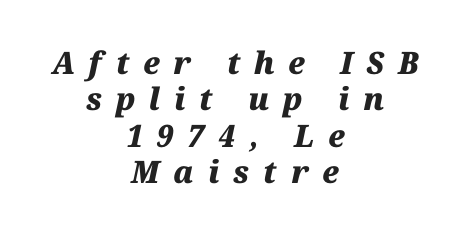
Q: Is the text bold? A: Yes.
Q: Is the text italic (slanted)? A: Yes, it leans right by about 12 degrees.
Q: Is the text underlined? A: No.
Q: How is the paragraph aligned? A: Centered.
Q: Is the spacing between letters normal or unusually wide? A: Unusually wide.
Q: Width (condensed, normal, or wide)? A: Normal.
Q: Stroke contrast? A: Medium.
Q: x-height? A: Medium.
Q: Monospaced? A: No.
